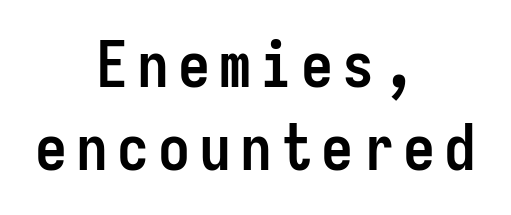
The image shows 64 px semibold, condensed sans-serif type, upright, monospaced; set centered, normal line spacing (1.3x), not underlined; low stroke contrast and a medium x-height.
